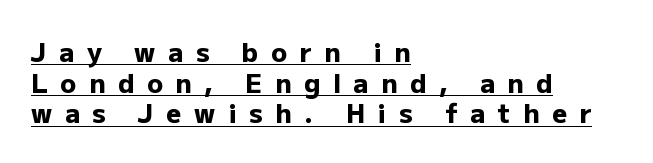
{"italic": "no", "bold": "yes", "underline": "yes", "align": "left", "line_spacing_ratio": 1.18, "letter_spacing": "wide", "letter_spacing_em": 0.49, "glyph_px": 26}
